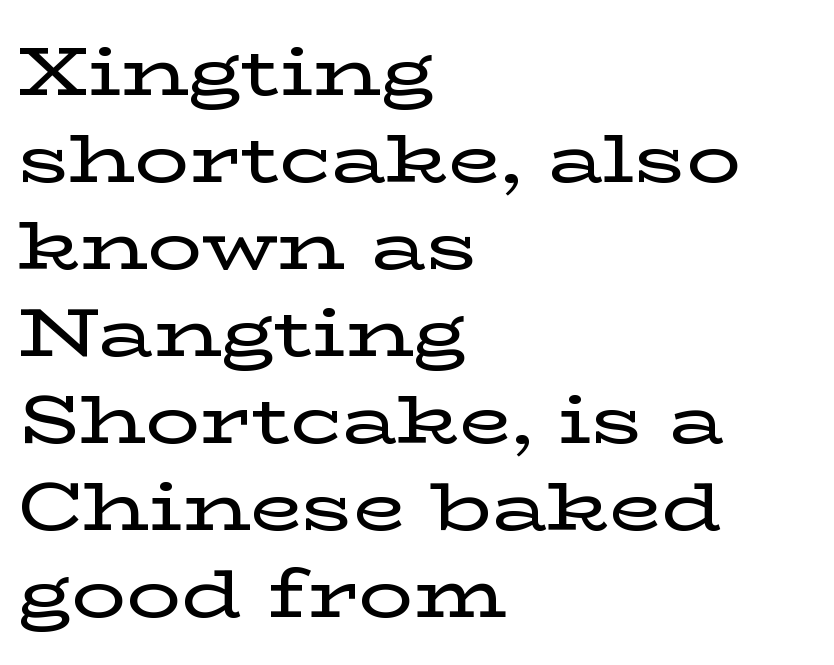
The image shows 68 px wide serif type, upright; set left-aligned, normal line spacing (1.28x), normal letter spacing, not underlined; low stroke contrast and a medium x-height.
